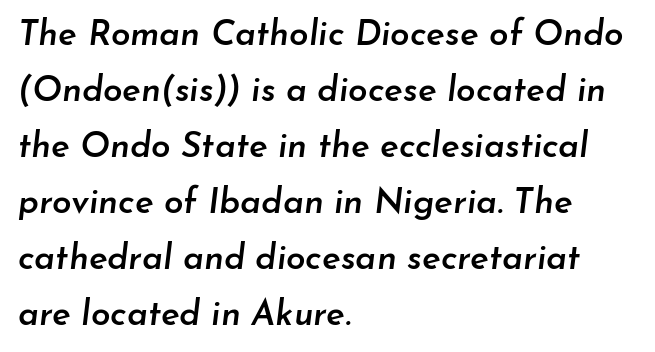
{"italic": "yes", "lean": "right", "slant_degrees": 7, "bold": "semi", "weight": "semibold", "width": "normal", "stroke_contrast": "low", "x_height": "small", "monospaced": "no", "underline": "no", "align": "left", "line_spacing": "normal", "line_spacing_ratio": 1.6, "letter_spacing": "normal", "letter_spacing_em": 0.0, "glyph_px": 35}
